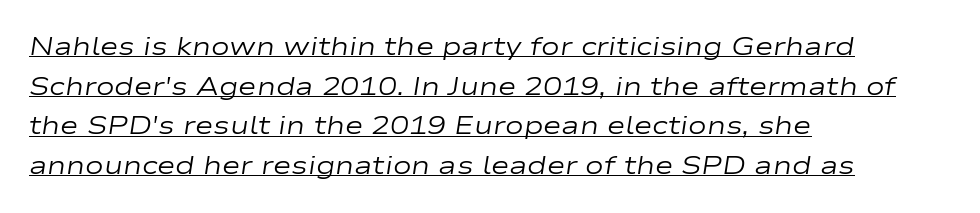
The rendering uses the underline text-decoration. Think standard paragraph weight, or any step lighter than that. This rendering leaves character spacing at its baseline value. Students, observe: this is what conventionally led text looks like.
